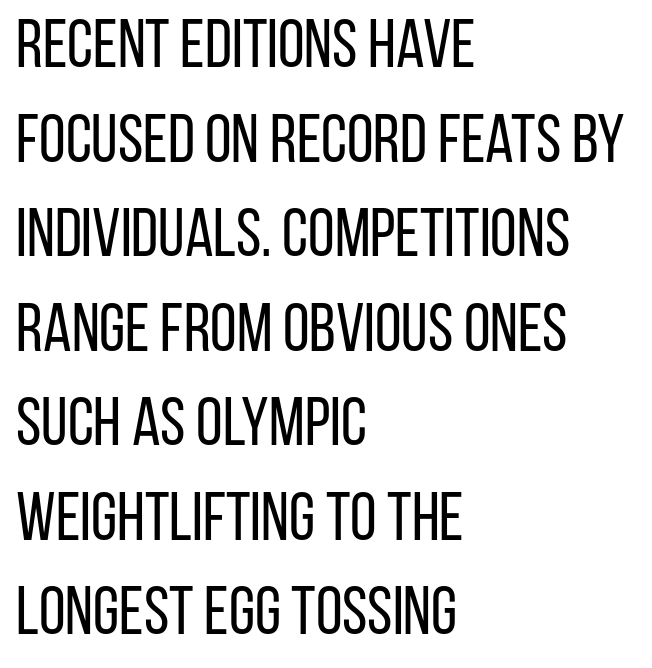
Letter spacing: default. Every character sits straight up, as roman type does. Weight class: somewhere from thin through regular. Is there much room between lines? A standard amount, neither cramped nor airy.
